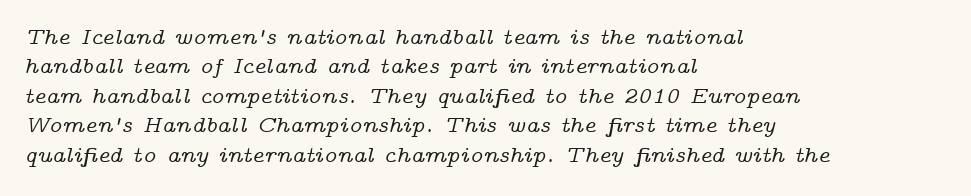
The image shows 23 px text type, italic (leaning right); set left-aligned, normal line spacing (1.28x), normal letter spacing, not underlined.
